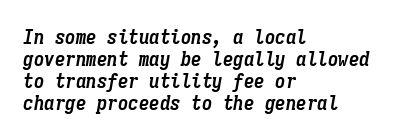
{"italic": "yes", "lean": "right", "slant_degrees": 9, "bold": "yes", "underline": "no", "align": "left", "line_spacing": "tight", "line_spacing_ratio": 1.05, "letter_spacing": "normal", "letter_spacing_em": 0.0, "glyph_px": 21}
